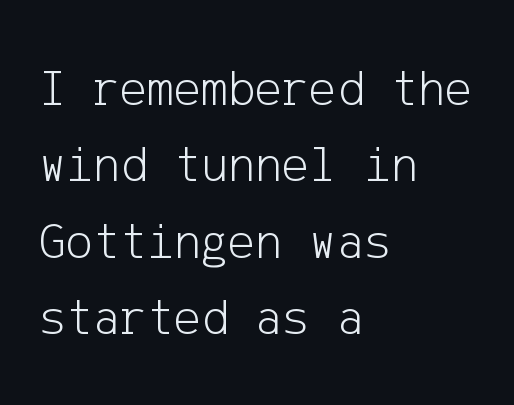
You can tell from the bare stems that sans-serif type was used. This is not heavy type; no bold has been used. Horizontally, the lines are justified to the leading edge only. Each word holds together tightly as a unit, with standard inter-letter gaps. What's the leading like? Ordinary, nothing unusual. Italic: no, the glyphs are upright roman.
